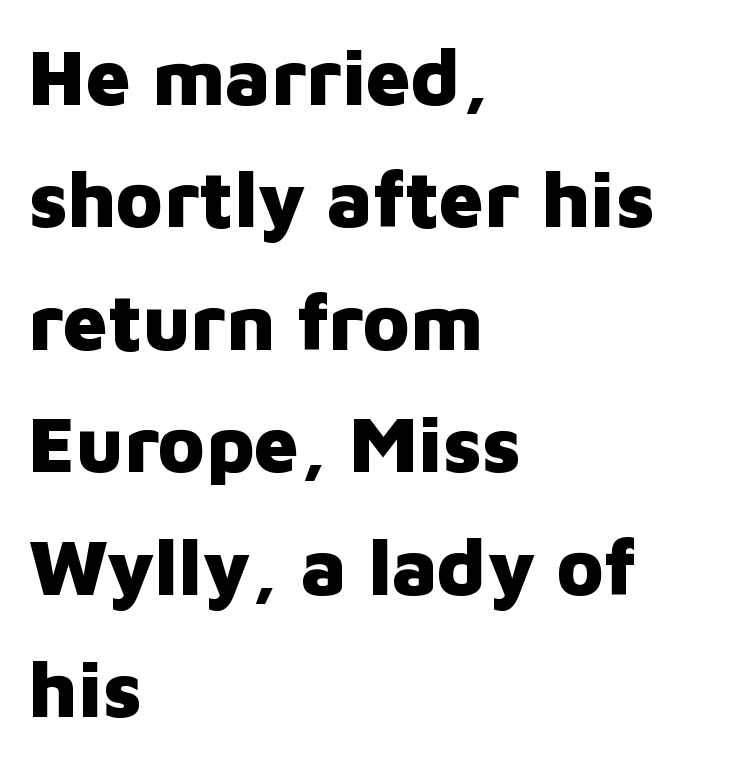
Proportional: the letters do not fall into vertical columns. The type is set solid horizontally, with unmodified tracking. These lines were composed using upright roman letters. Notice how descenders clear the ascenders below comfortably — that's standard leading.
